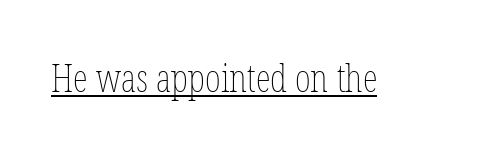
The rendering uses natural spacing where letterforms have individual widths. The passage shown has conventional tracking throughout. Beneath each row of characters lies a ruled line. Posture: straight, roman, zero tilt.
